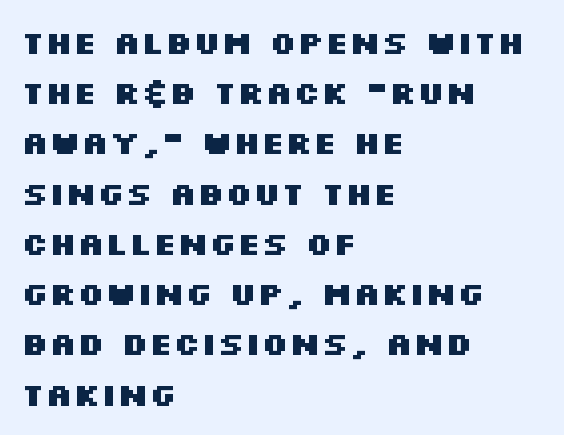
{"serif": "no", "italic": "no", "bold": "yes", "weight": "heavy", "width": "wide", "stroke_contrast": "medium", "x_height": "large", "monospaced": "no", "underline": "no", "align": "left", "line_spacing": "normal", "line_spacing_ratio": 1.57, "letter_spacing": "normal", "letter_spacing_em": 0.0, "glyph_px": 32}
